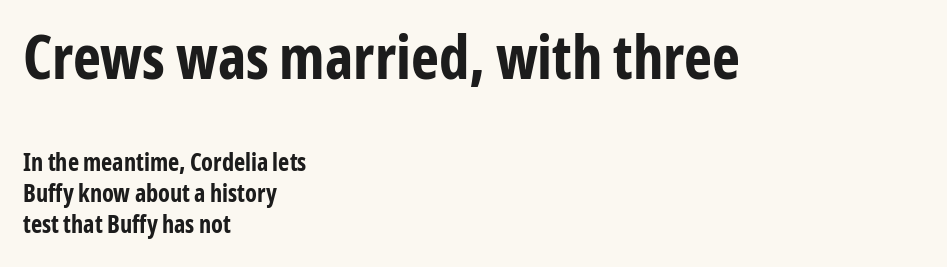
The image shows 60 px bold, condensed sans-serif type, upright; set left-aligned, normal line spacing (1.29x), normal letter spacing, not underlined; the first (top) block is 2.5x larger; low stroke contrast and a medium x-height.
